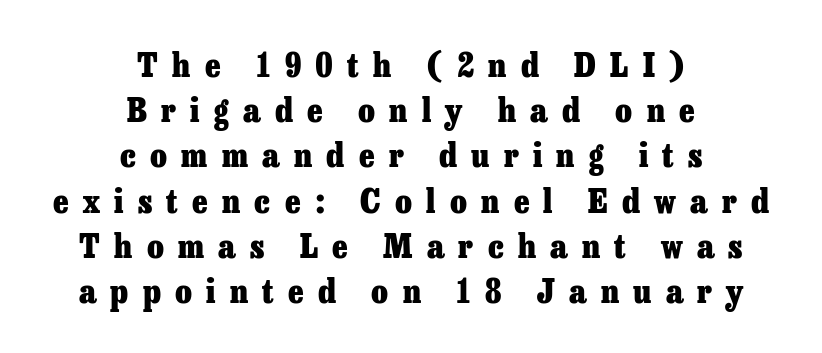
Caption: multi-line text, centered on the measure. Compared with an ordinary text face, these strokes are far heavier — a full bold. Is there any slant? The stems are plumb. The passage shown is not underscored anywhere. Between one letter and the next there's a generous, obvious gap.
